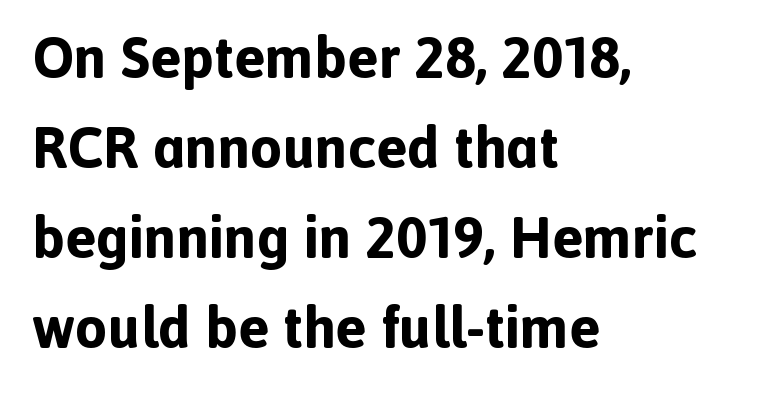
The image shows 58 px bold sans-serif type, upright; set left-aligned, normal line spacing (1.55x), normal letter spacing, not underlined; a medium x-height.
